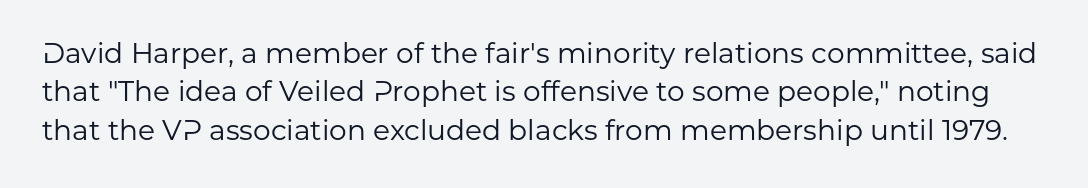
{"serif": "no", "italic": "no", "bold": "no", "weight": "regular", "width": "normal", "stroke_contrast": "low", "x_height": "medium", "monospaced": "no", "underline": "no", "line_spacing": "normal", "line_spacing_ratio": 1.37, "letter_spacing": "normal", "letter_spacing_em": 0.0, "glyph_px": 28}
